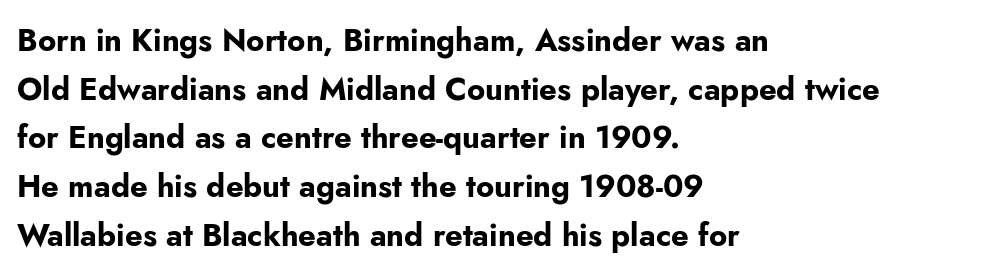
Q: Is the text bold? A: Yes.
Q: Is the text italic (slanted)? A: No, it is upright.
Q: Is the typeface a serif or a sans-serif typeface? A: Sans-serif.
Q: Is the text underlined? A: No.
Q: How is the paragraph aligned? A: Left-aligned.
Q: Is the spacing between letters normal or unusually wide? A: Normal.
Q: Is the spacing between lines tight, normal or loose? A: Normal.
Q: Width (condensed, normal, or wide)? A: Normal.
Q: Stroke contrast? A: Low.
Q: x-height? A: Small.
Q: Monospaced? A: No.
